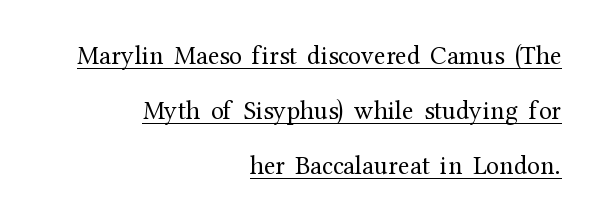
Q: Is the text bold? A: No.
Q: Is the text italic (slanted)? A: No, it is upright.
Q: Is the text underlined? A: Yes.
Q: How is the paragraph aligned? A: Right-aligned.
Q: Is the spacing between letters normal or unusually wide? A: Normal.
Q: Is the spacing between lines tight, normal or loose? A: Loose.
